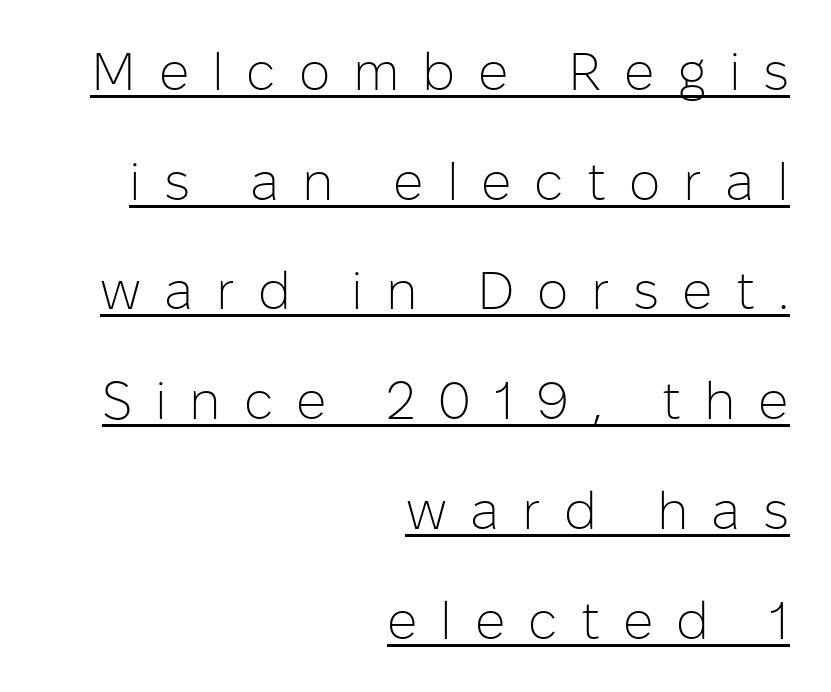
The image shows 53 px light sans-serif type, upright; set right-aligned, loose line spacing (2.07x), unusually wide letter spacing (+0.43 em), underlined; low stroke contrast and a medium x-height.
